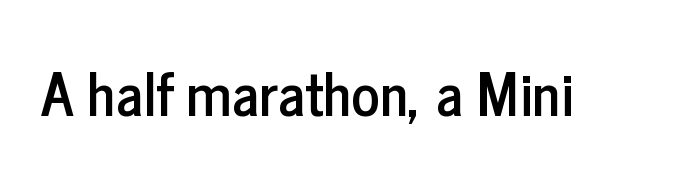
These lines were composed using upright roman letters. Grotesque or geometric, the face here clearly has no serifs. This rendering features lettering with no underline. This sample has the flowing, uneven cadence of proportional lettering. Letter spacing: default.
